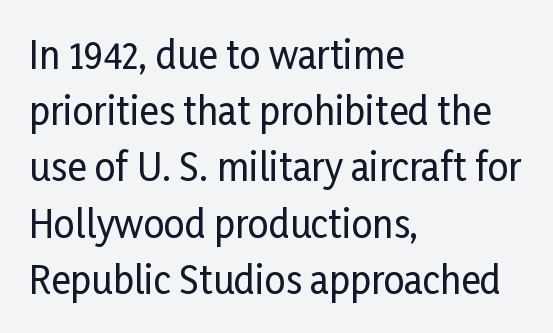
{"serif": "no", "italic": "no", "width": "condensed", "stroke_contrast": "low", "x_height": "medium", "monospaced": "no", "underline": "no", "align": "left", "line_spacing": "normal", "line_spacing_ratio": 1.52, "letter_spacing": "normal", "letter_spacing_em": 0.0, "glyph_px": 37}
